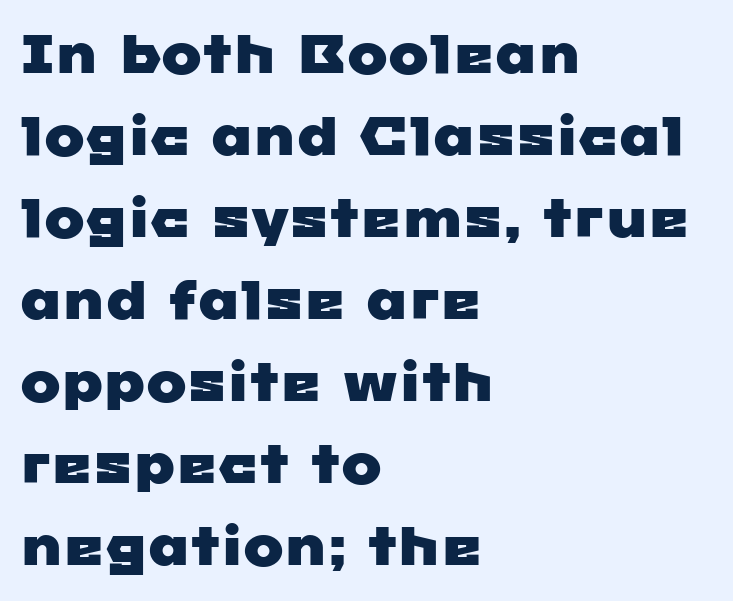
Q: Is the typeface a serif or a sans-serif typeface? A: Sans-serif.
Q: Is the text underlined? A: No.
Q: How is the paragraph aligned? A: Left-aligned.
Q: Is the spacing between letters normal or unusually wide? A: Normal.
Q: Is the spacing between lines tight, normal or loose? A: Normal.
Q: Width (condensed, normal, or wide)? A: Wide.
Q: Stroke contrast? A: Low.
Q: x-height? A: Medium.
Q: Monospaced? A: No.
